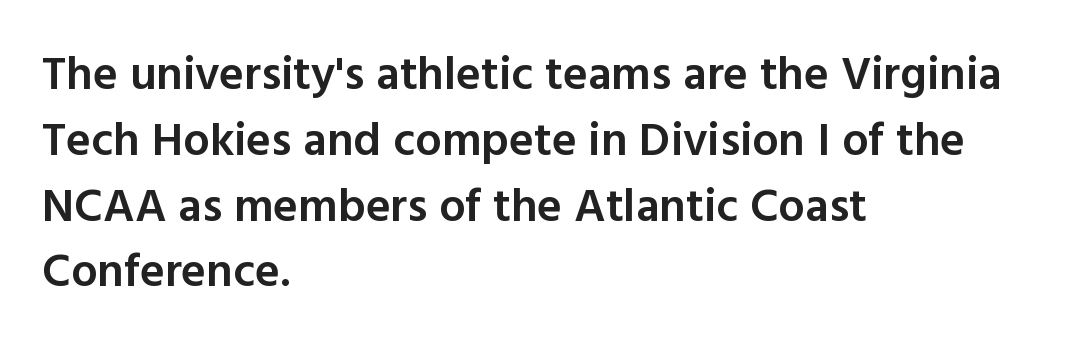
The characters display no serif detailing; their extremities are plain. The rendering uses natural spacing where letterforms have individual widths. Nobody touched the tracking dial on this one. Which margin do the lines hug? The left one — the right edge is uneven. Notice how descenders clear the ascenders below comfortably — that's standard leading.
